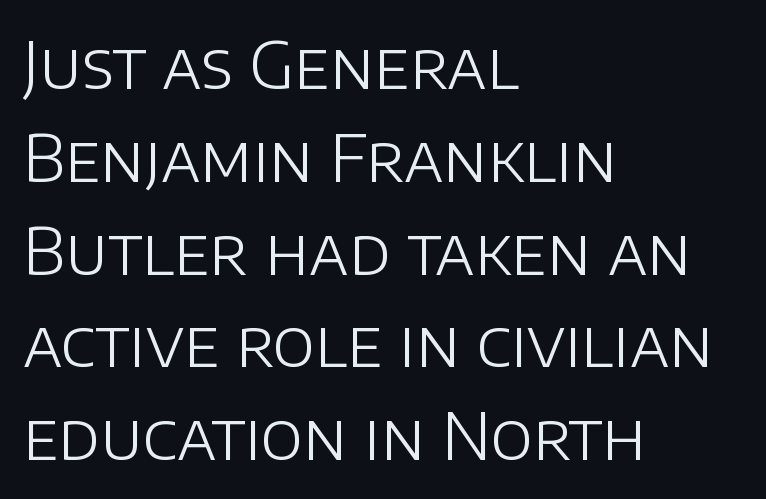
This reads as an unemphasized weight, regular at the heaviest. The glyphs in this specimen are sans serif. Leading: standard. Rendered with straight, roman letterforms. The compositor pushed each line to the left boundary. Each letter keeps its own natural width here, so spacing adapts to shape.
